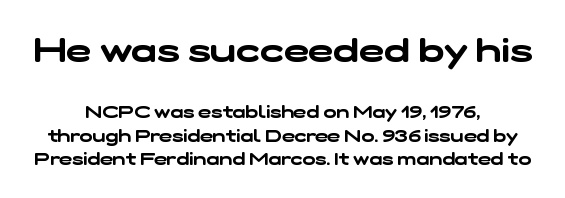
Interline gaps are of average width in this sample. There is no visible air inserted between adjacent glyphs. A sans-serif font was chosen for this passage. The typesetter chose a symmetrical, centered arrangement here. The letters advance in unequal steps, a hallmark of proportional type. Each row of text sits above clean, open space.
